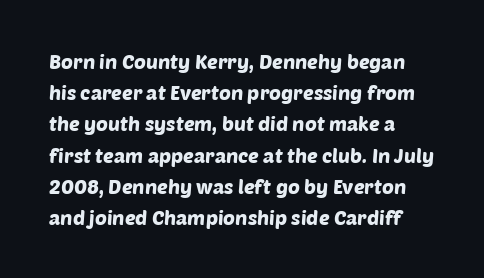
Q: Is the text underlined? A: No.
Q: How is the paragraph aligned? A: Left-aligned.
Q: Is the spacing between letters normal or unusually wide? A: Normal.
Q: Is the spacing between lines tight, normal or loose? A: Normal.
